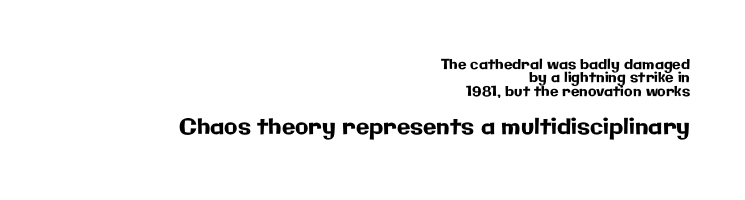
Q: Is the text italic (slanted)? A: No, it is upright.
Q: Is the text underlined? A: No.
Q: How is the paragraph aligned? A: Right-aligned.
Q: Is the spacing between letters normal or unusually wide? A: Normal.
Q: Is the spacing between lines tight, normal or loose? A: Tight.
Q: Which block of text is set in a larger size, the first (top) or the second (bottom)? A: The second (bottom) one.
